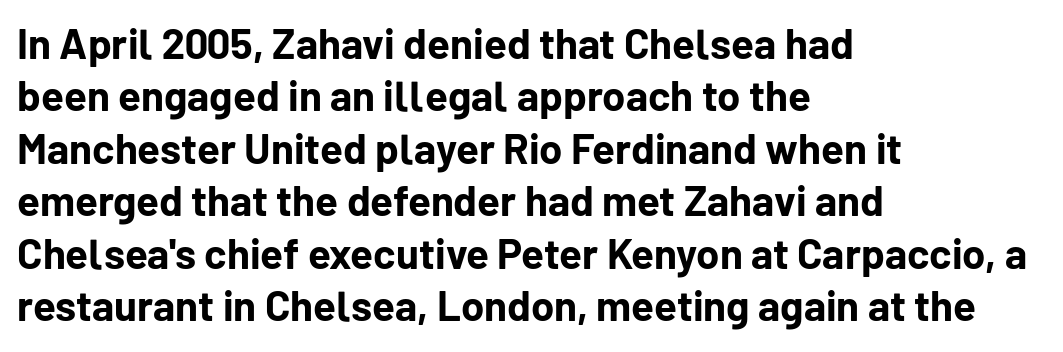
The passage shown has conventional tracking throughout. Posture: upright roman. In terms of letterform style, serifs are entirely absent. Notice how thick the strokes are: this is what a full bold looks like. Decoration check: the copy has no underline.
